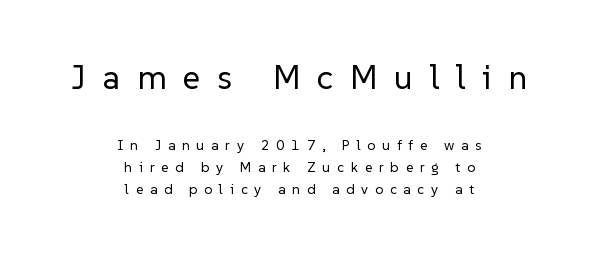
The image shows 34 px regular-weight sans-serif type, upright; set centered, normal line spacing (1.57x), unusually wide letter spacing (+0.49 em), not underlined; the first (top) block is 2.43x larger; low stroke contrast and a medium x-height.
